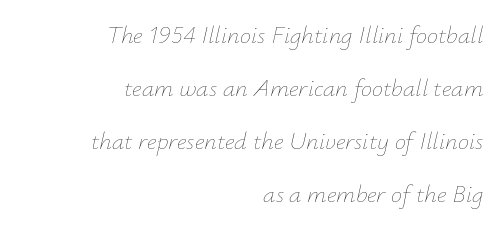
The image shows 25 px text type, italic (leaning right); set right-aligned, loose line spacing (2.12x), normal letter spacing, not underlined.
